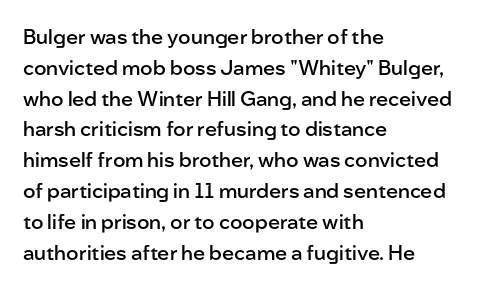
{"italic": "no", "bold": "semi", "underline": "no", "align": "left", "line_spacing": "normal", "line_spacing_ratio": 1.54, "letter_spacing": "normal", "letter_spacing_em": 0.0, "glyph_px": 20}
